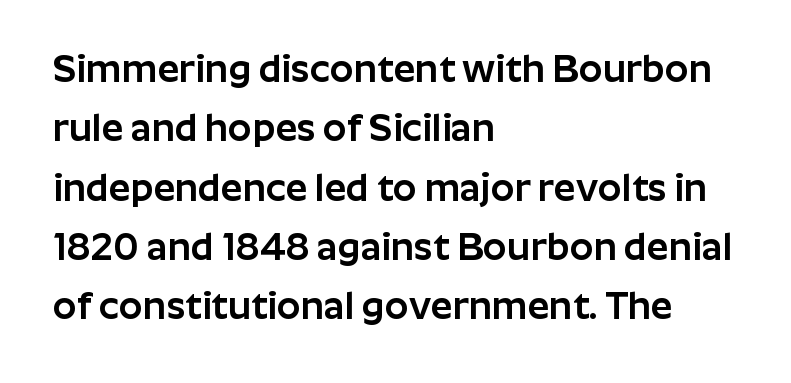
Unmarked baselines from the first word to the last. Serifs: no, the terminals of the letterforms are clean. Letter spacing: default. Left-aligned paragraph, ragged on the right. No italicization has been applied; the sample stays upright.
